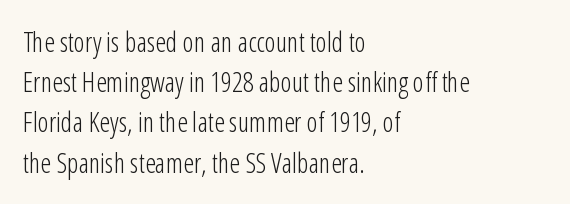
The image shows 27 px text type, upright; set left-aligned, normal line spacing (1.49x), normal letter spacing, not underlined.
